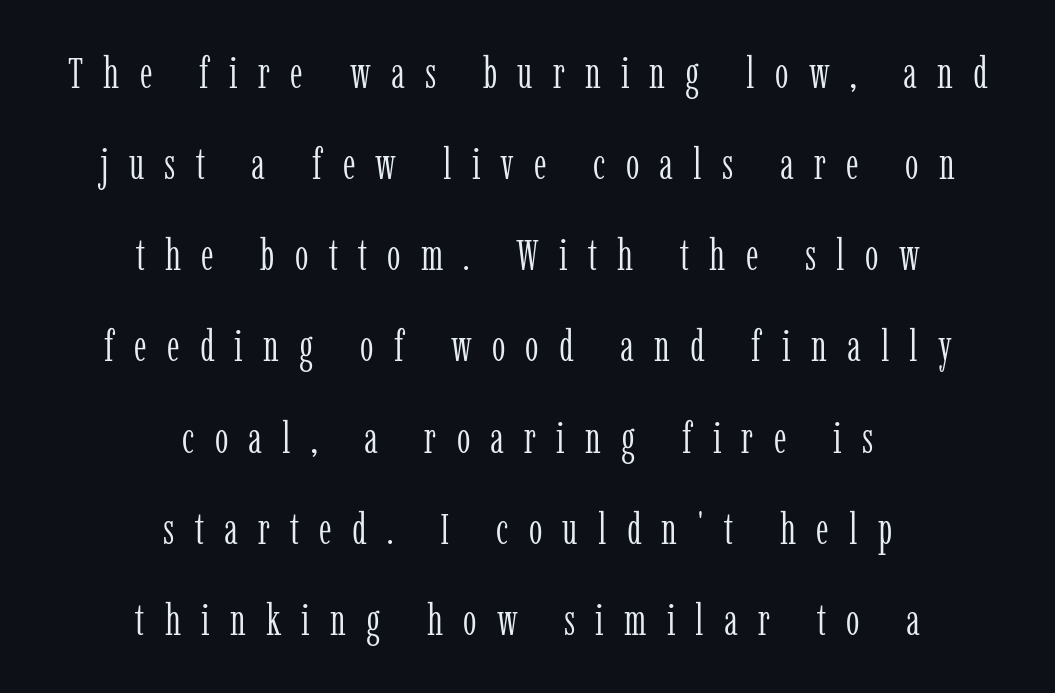
The image shows 43 px light, condensed serif type, upright; set centered, loose line spacing (2.12x), unusually wide letter spacing (+0.47 em), not underlined; low stroke contrast and a medium x-height.
